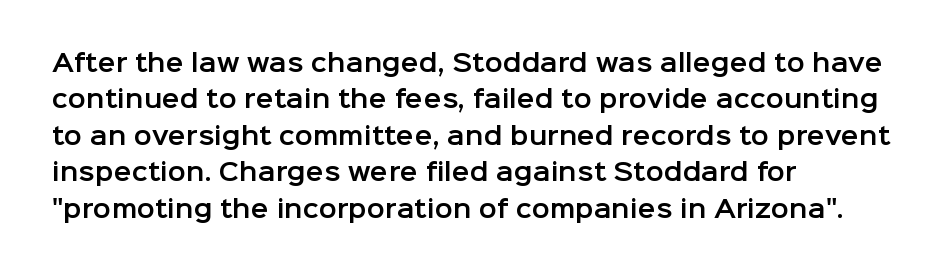
Q: Is the text italic (slanted)? A: No, it is upright.
Q: Is the text underlined? A: No.
Q: How is the paragraph aligned? A: Left-aligned.
Q: Is the spacing between letters normal or unusually wide? A: Normal.
Q: Is the spacing between lines tight, normal or loose? A: Normal.
